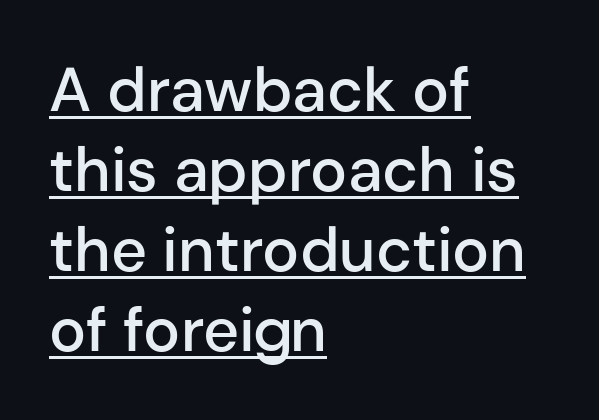
Q: Is the text bold? A: Semi-bold.
Q: Is the text italic (slanted)? A: No, it is upright.
Q: Is the typeface a serif or a sans-serif typeface? A: Sans-serif.
Q: Is the text underlined? A: Yes.
Q: How is the paragraph aligned? A: Left-aligned.
Q: Is the spacing between letters normal or unusually wide? A: Normal.
Q: Is the spacing between lines tight, normal or loose? A: Normal.
Q: Width (condensed, normal, or wide)? A: Normal.
Q: Stroke contrast? A: Low.
Q: x-height? A: Medium.
Q: Monospaced? A: No.
